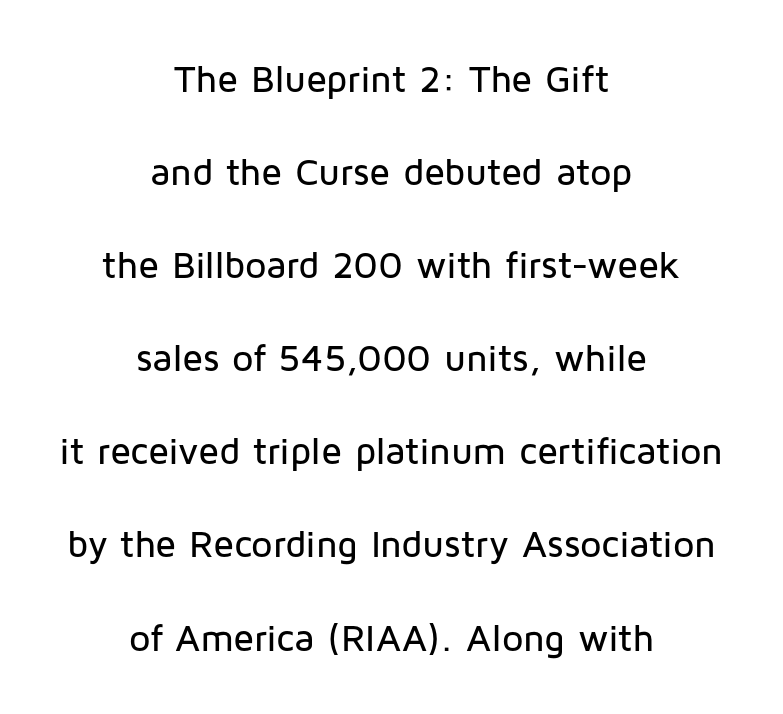
The image shows 38 px sans-serif type, upright; set centered, loose line spacing (2.45x), normal letter spacing, not underlined; low stroke contrast and a medium x-height.
